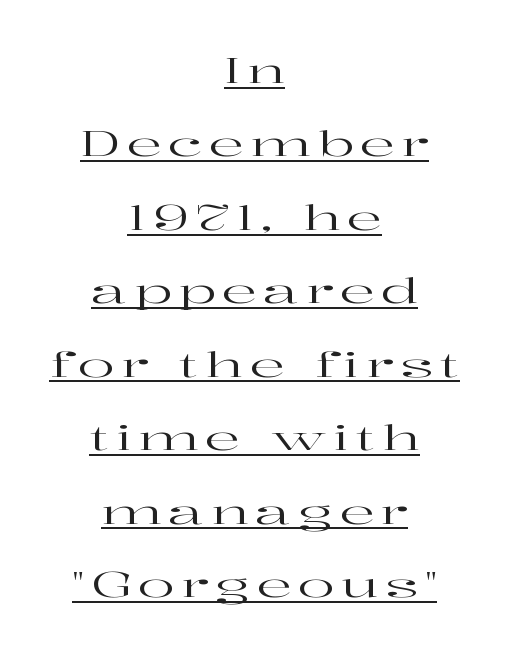
This rendering features underlined lettering. The font's upright variant was chosen for this text. These lines are centered, leaving both edges ragged. The passage shown is typed in a proportional face where columns would drift. A great deal of white space separates one row of letters from the next. The gaps between neighbouring characters are conspicuously large.
